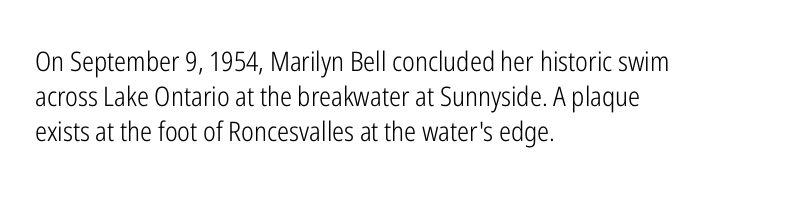
Q: Is the text bold? A: No.
Q: Is the text italic (slanted)? A: No, it is upright.
Q: Is the text underlined? A: No.
Q: How is the paragraph aligned? A: Left-aligned.
Q: Is the spacing between letters normal or unusually wide? A: Normal.
Q: Is the spacing between lines tight, normal or loose? A: Normal.
